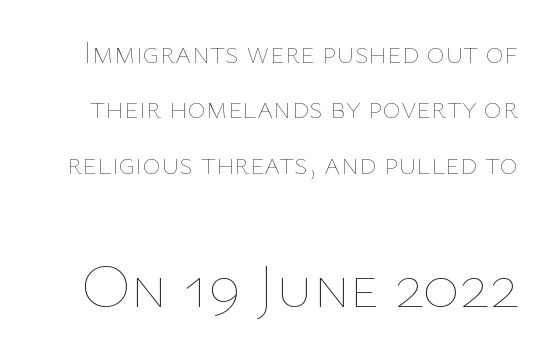
The image shows 62 px thin type, upright; set line spacing 1.79x, normal letter spacing, not underlined; the second (bottom) block is 2.0x larger; low stroke contrast and a medium x-height.
